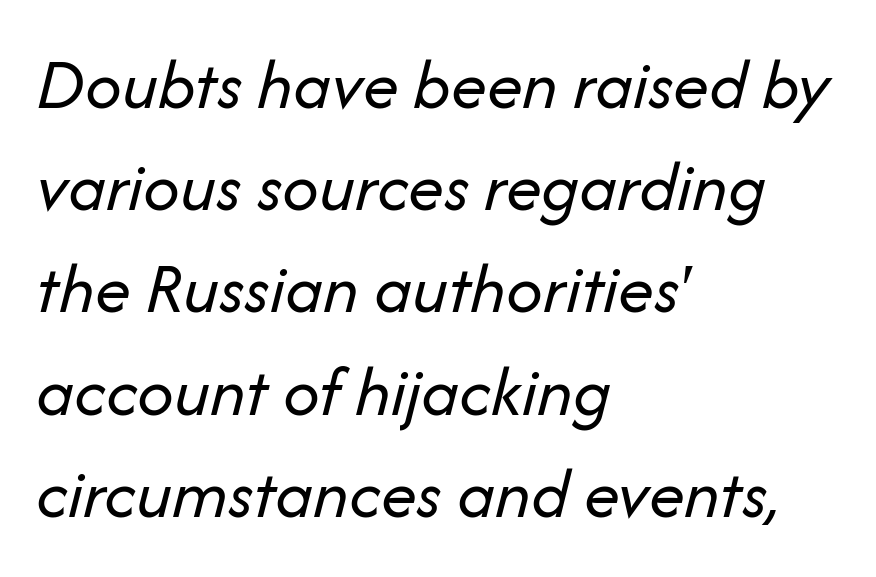
Q: Is the text bold? A: No.
Q: Is the text italic (slanted)? A: Yes, it leans right by about 14 degrees.
Q: Is the text underlined? A: No.
Q: How is the paragraph aligned? A: Left-aligned.
Q: Is the spacing between letters normal or unusually wide? A: Normal.
Q: Is the spacing between lines tight, normal or loose? A: Normal.
Q: Width (condensed, normal, or wide)? A: Normal.
Q: Stroke contrast? A: Low.
Q: x-height? A: Medium.
Q: Monospaced? A: No.
